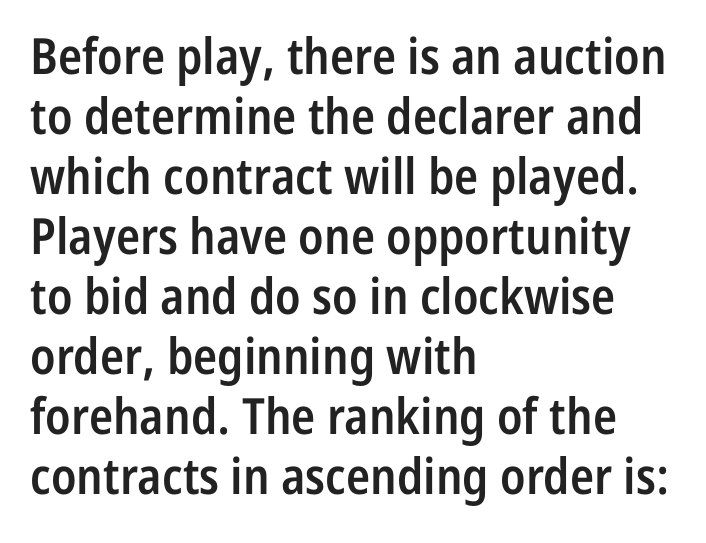
The image shows 50 px semibold, condensed sans-serif type, upright; set left-aligned, line spacing 1.2x, normal letter spacing, not underlined; low stroke contrast and a medium x-height.
